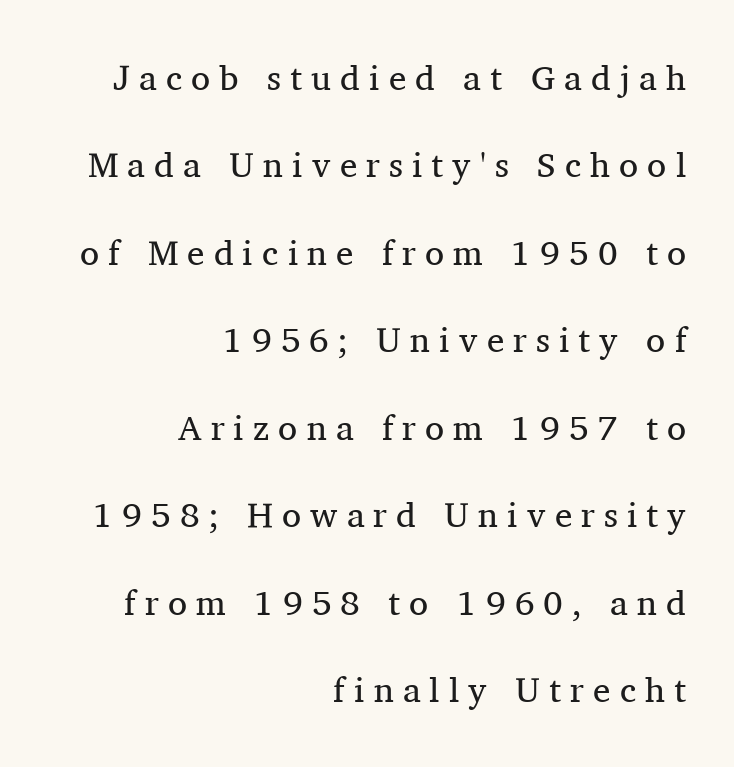
The image shows 35 px regular-weight serif type, upright; set right-aligned, loose line spacing (2.5x), unusually wide letter spacing (+0.26 em), not underlined; medium stroke contrast and a medium x-height.
